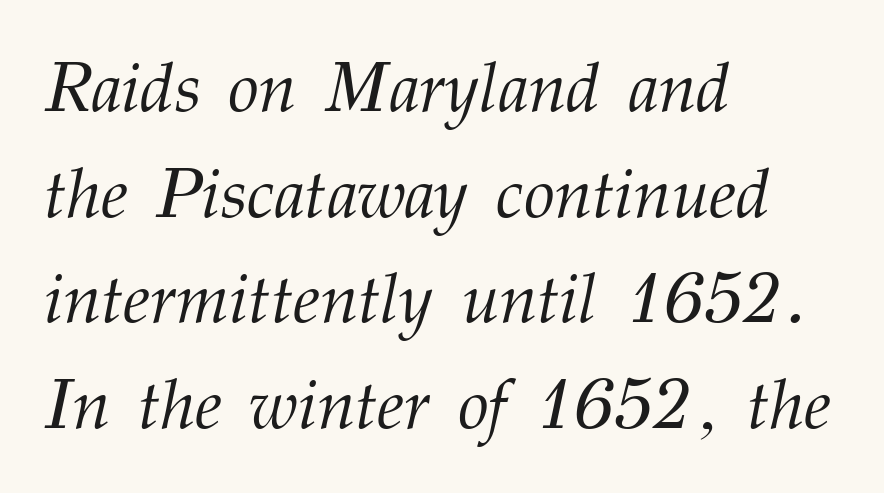
Honestly, the row spacing looks completely unremarkable. Stems and bowls with no extra thickness — not bold. The words here are not underlined. The face used here has a pronounced slope to its letters. Typographically, this falls in the serif category. This sample uses plain, unmodified letter spacing.
